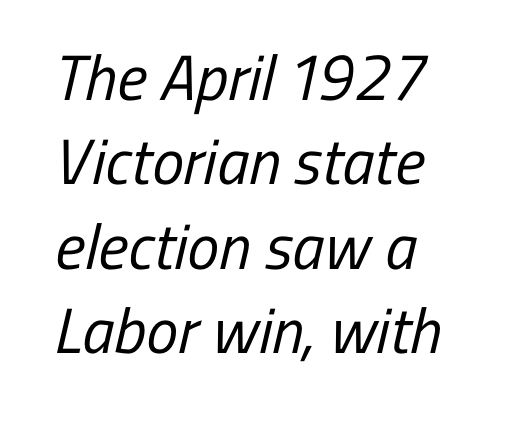
The image shows 64 px regular-weight, condensed sans-serif type; set normal line spacing (1.32x), normal letter spacing, not underlined; low stroke contrast and a medium x-height.
